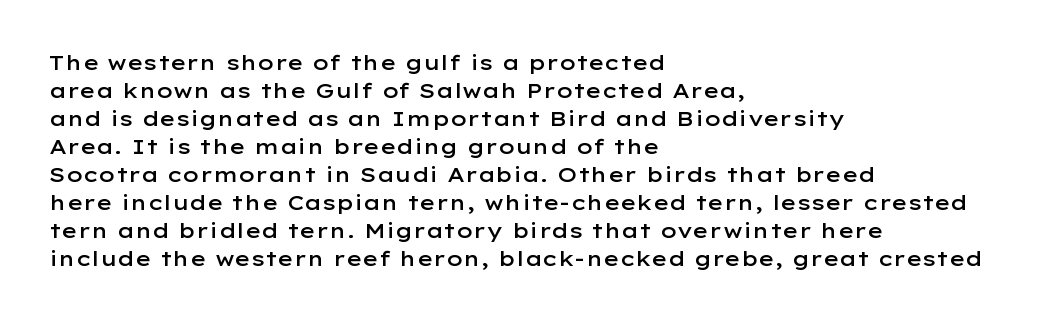
{"italic": "no", "bold": "semi", "underline": "no", "align": "left", "line_spacing": "normal", "line_spacing_ratio": 1.33, "letter_spacing": "normal", "letter_spacing_em": 0.0, "glyph_px": 21}
